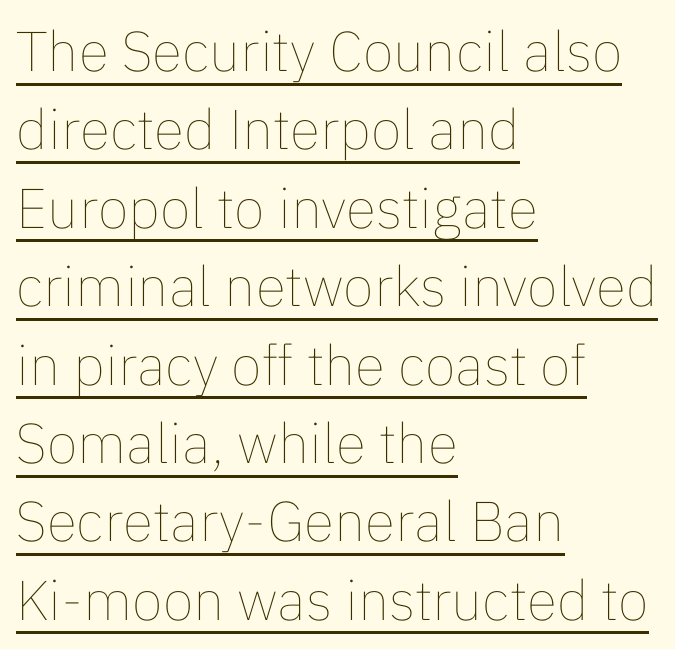
The image shows 56 px thin type, upright; set left-aligned, normal line spacing (1.4x), normal letter spacing, underlined; low stroke contrast and a medium x-height.
